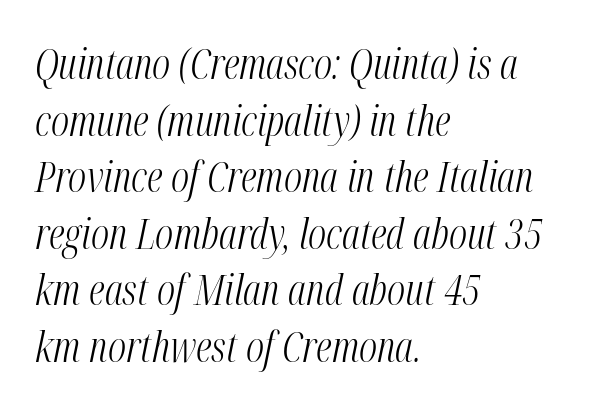
The image shows 41 px light, condensed type, italic (leaning right); set left-aligned, normal line spacing (1.38x), normal letter spacing, not underlined; medium stroke contrast and a medium x-height.
